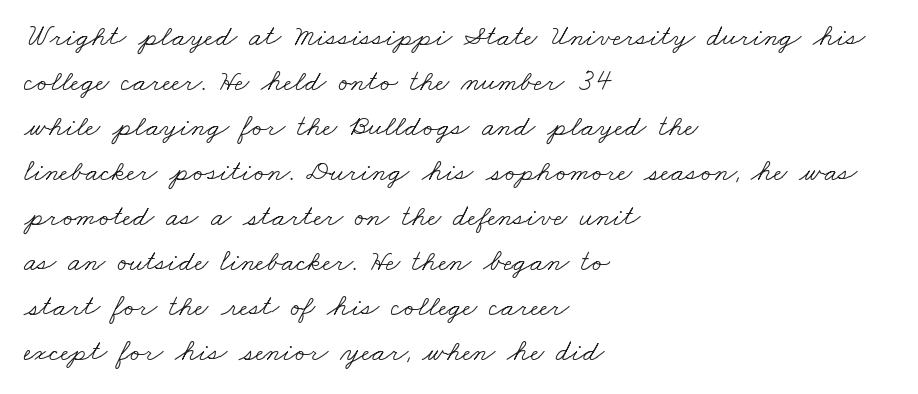
{"serif": "yes", "bold": "no", "weight": "light", "width": "wide", "stroke_contrast": "low", "x_height": "small", "monospaced": "no", "underline": "no", "align": "left", "line_spacing": "normal", "line_spacing_ratio": 1.5, "letter_spacing": "normal", "letter_spacing_em": 0.0, "glyph_px": 30}
